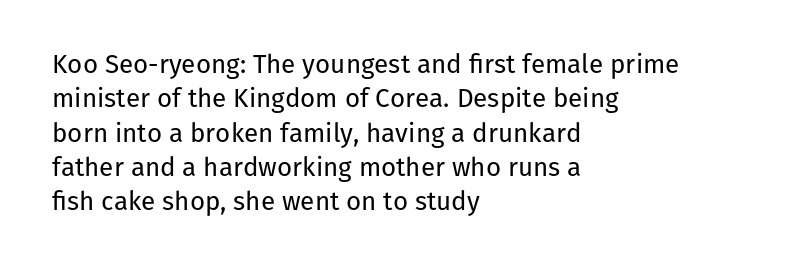
Leftover space on each line is placed entirely after the last word. Notice how the stems are strictly vertical — no italics here. The rendering uses a moderate line-height, typical for paragraphs. Underlining? Definitely not there. A light-to-regular cut is what we see here.
